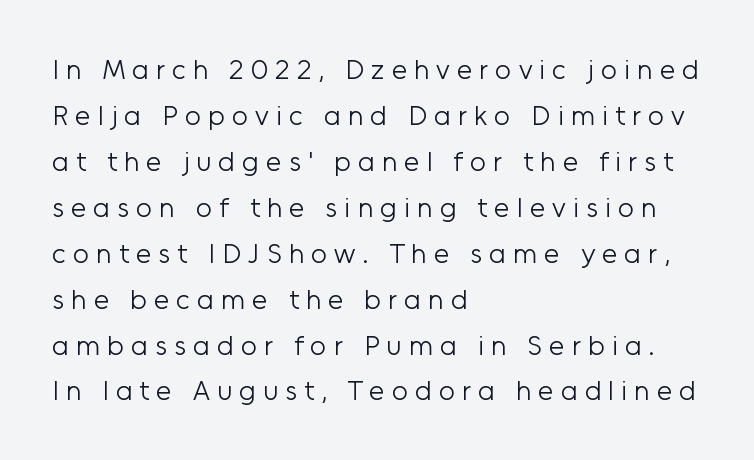
A normal amount of white space separates one row of letters from the next. You can tell from the bare stems that sans-serif type was used. The characters are drawn with everyday or finer stroke widths. In CSS terms this would be text-align: left. Here the glyphs are tracked loosely, breaking word shapes into spaced letters. Check the space under the baseline: it is left empty.
